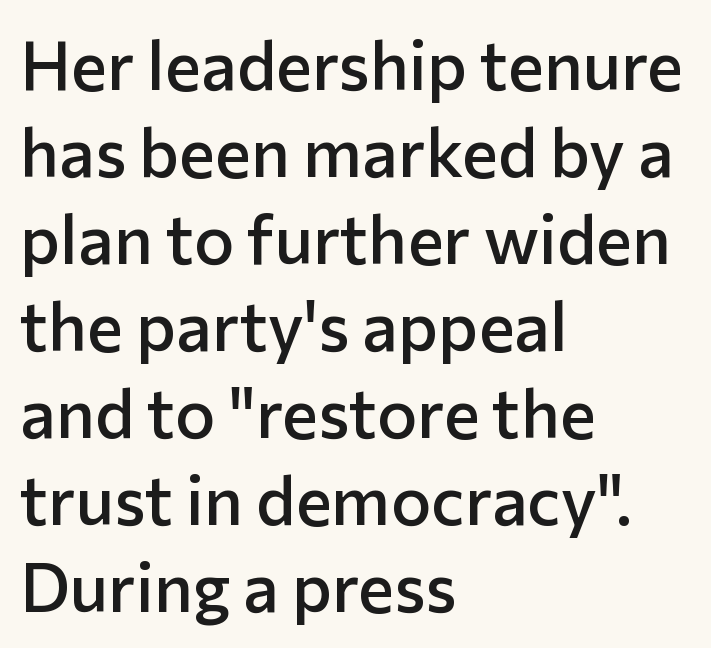
{"serif": "no", "italic": "no", "bold": "semi", "weight": "semibold", "width": "normal", "stroke_contrast": "low", "x_height": "medium", "monospaced": "no", "underline": "no", "align": "left", "line_spacing": "normal", "line_spacing_ratio": 1.28, "letter_spacing": "normal", "letter_spacing_em": 0.0, "glyph_px": 68}
